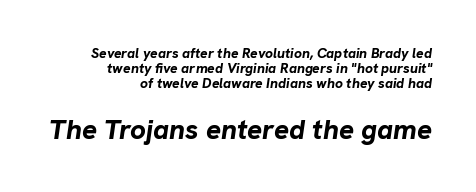
Looks like regular typesetting: each glyph gets only the width it needs. Underline: absent. Which of the two is more prominent by size? The second, at the bottom. Between one letter and the next there's only the usual sliver of space.
